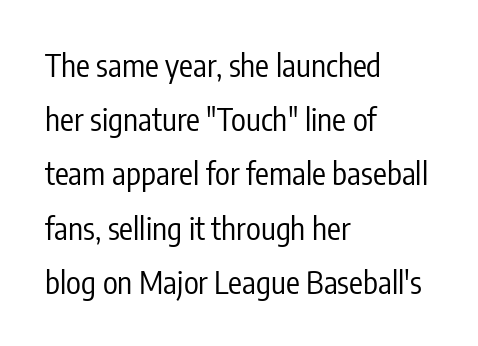
Q: Is the text bold? A: No.
Q: Is the text italic (slanted)? A: No, it is upright.
Q: Is the typeface a serif or a sans-serif typeface? A: Sans-serif.
Q: Is the text underlined? A: No.
Q: How is the paragraph aligned? A: Left-aligned.
Q: Is the spacing between letters normal or unusually wide? A: Normal.
Q: Width (condensed, normal, or wide)? A: Condensed.
Q: Stroke contrast? A: Low.
Q: x-height? A: Medium.
Q: Monospaced? A: No.
